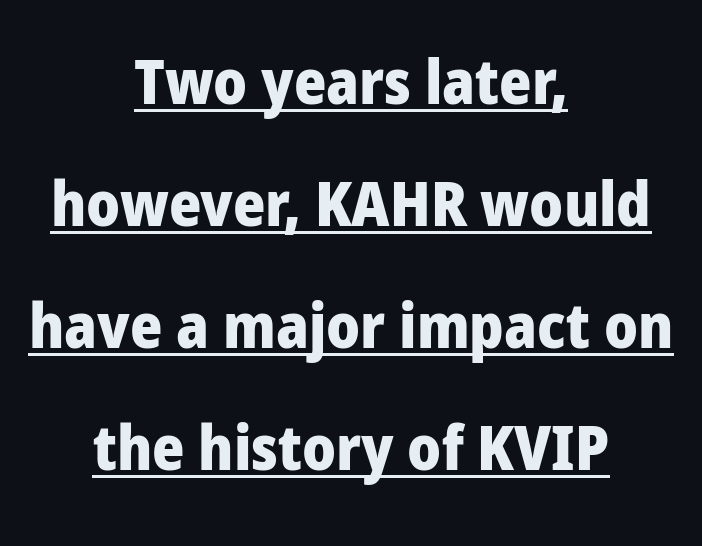
{"serif": "no", "italic": "no", "bold": "yes", "weight": "heavy", "width": "normal", "stroke_contrast": "low", "x_height": "medium", "monospaced": "no", "underline": "yes", "align": "center", "line_spacing": "loose", "line_spacing_ratio": 1.97, "letter_spacing": "normal", "letter_spacing_em": 0.0, "glyph_px": 62}
